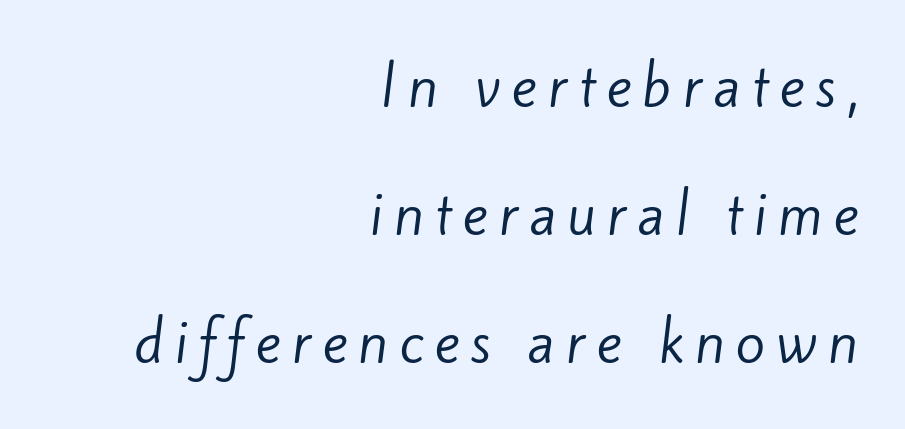
The image shows 54 px regular-weight sans-serif type; set right-aligned, loose line spacing (2.37x), unusually wide letter spacing (+0.2 em), not underlined; low stroke contrast and a small x-height.
